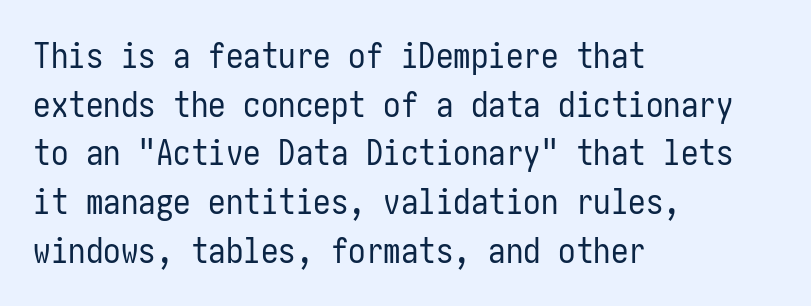
{"serif": "no", "italic": "no", "bold": "no", "weight": "regular", "width": "condensed", "stroke_contrast": "low", "x_height": "medium", "underline": "no", "align": "left", "line_spacing": "normal", "line_spacing_ratio": 1.39, "letter_spacing": "normal", "letter_spacing_em": 0.0, "glyph_px": 35}
